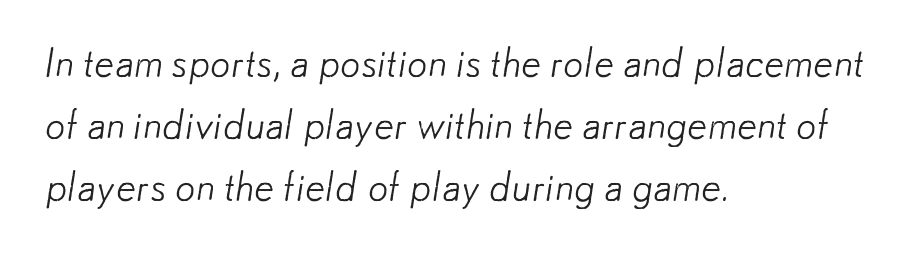
The image shows 40 px light sans-serif type; set left-aligned, normal line spacing (1.55x), normal letter spacing, not underlined; low stroke contrast and a small x-height.
